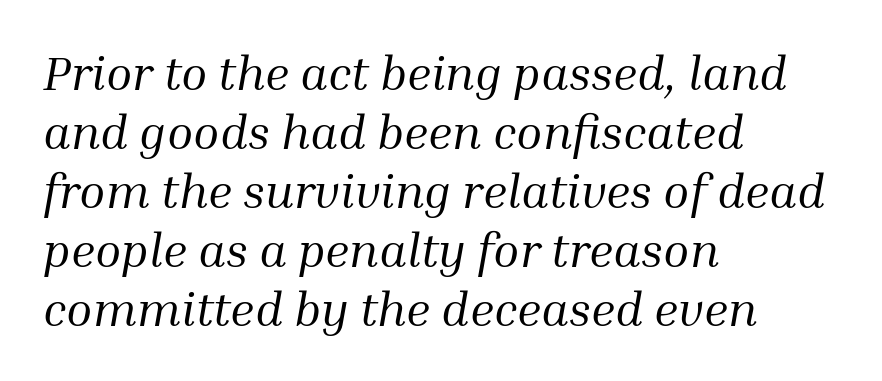
Note the varied advance widths — an 'i' is clearly narrower than an 'm'. Here the glyphs are tracked normally, forming tight word shapes. To sum up the face: it has serifs. The face used here has a pronounced slope to its letters. Underline: absent.
